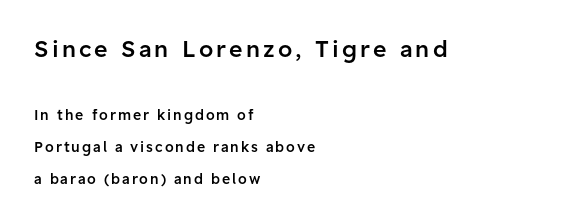
{"italic": "no", "bold": "semi", "underline": "no", "align": "left", "line_spacing": "loose", "line_spacing_ratio": 2.31, "larger_block": "first", "size_ratio": 1.64, "glyph_px": 23}
